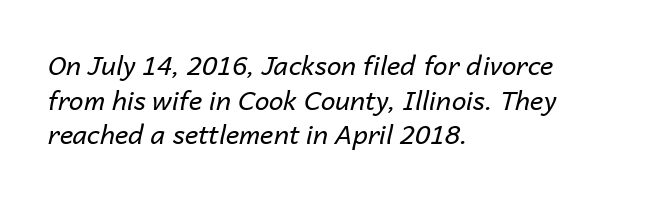
Q: Is the text bold? A: No.
Q: Is the text italic (slanted)? A: Yes, it leans right by about 14 degrees.
Q: Is the text underlined? A: No.
Q: How is the paragraph aligned? A: Left-aligned.
Q: Is the spacing between letters normal or unusually wide? A: Normal.
Q: Is the spacing between lines tight, normal or loose? A: Normal.
